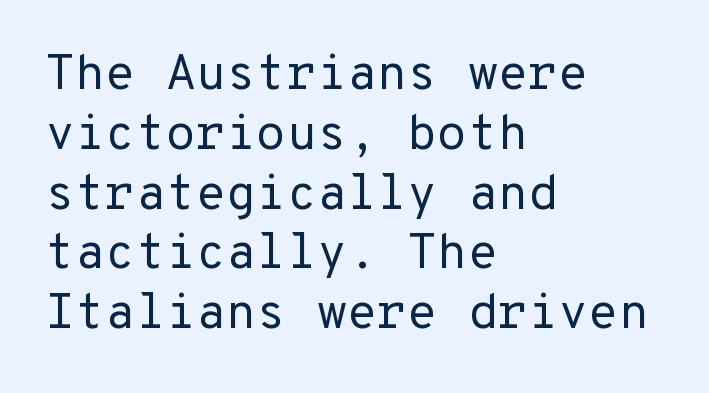
No heavy texture on the line: the type isn't bold. Decoration check: the copy has no underline. Ascenders rise straight up at ninety degrees. Words appear dense and cohesive because spacing is normal.
